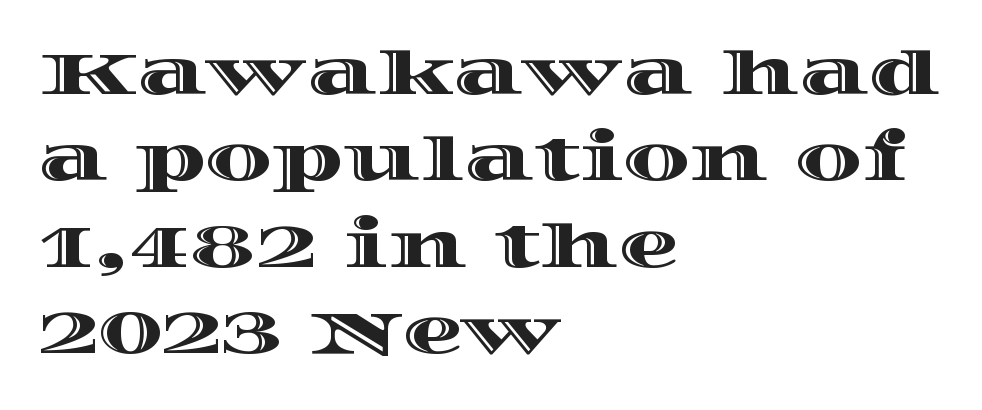
The image shows 60 px wide type, upright; set left-aligned, normal line spacing (1.44x), normal letter spacing, not underlined; a large x-height.
